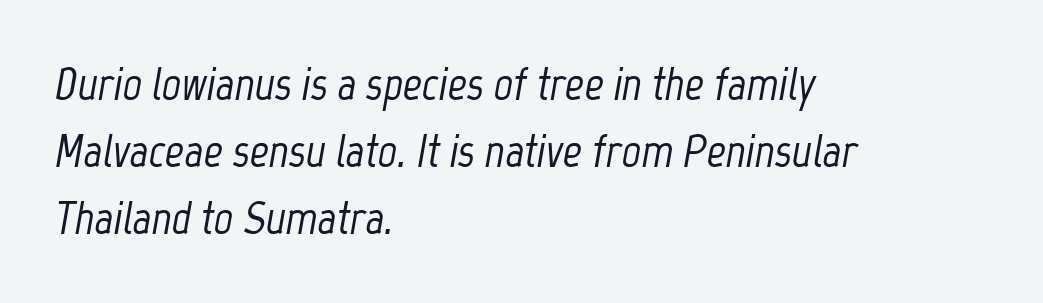
The image shows 47 px condensed type, italic (leaning right); set left-aligned, normal line spacing (1.43x), normal letter spacing, not underlined; low stroke contrast and a medium x-height.
